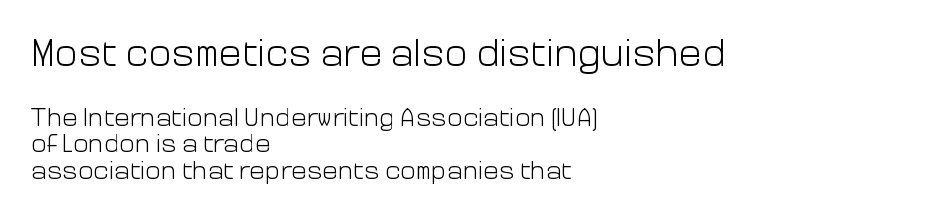
The image shows 39 px light sans-serif type, upright; set left-aligned, tight line spacing (1.02x), normal letter spacing, not underlined; the first (top) block is 1.5x larger; low stroke contrast and a medium x-height.
